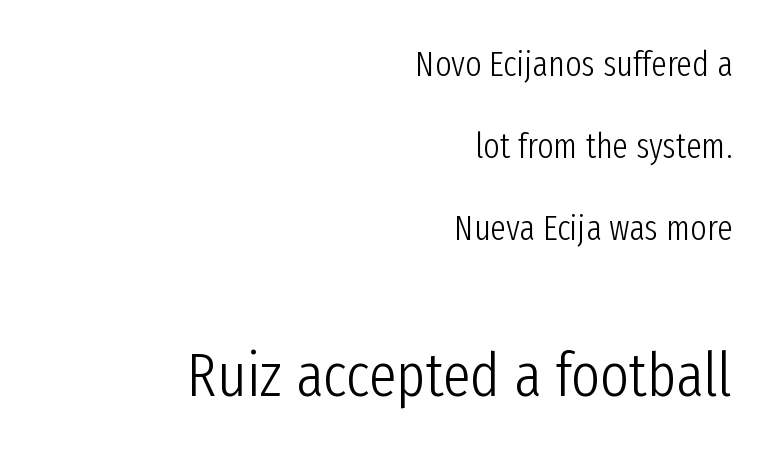
The image shows 62 px light, condensed sans-serif type, upright; set right-aligned, loose line spacing (2.34x), normal letter spacing, not underlined; the second (bottom) block is 1.77x larger; low stroke contrast and a medium x-height.
